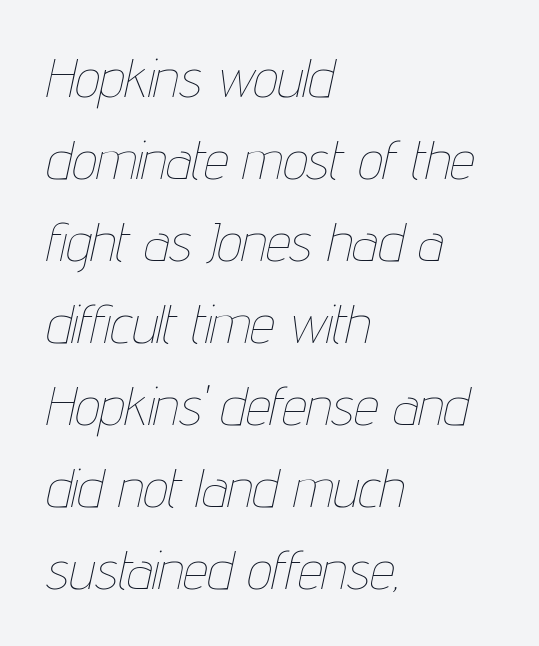
An italicized treatment has been applied to the whole sample. Evenly set lines give the paragraph a standard silhouette. Tracking here is standard; glyphs follow each other at the usual distance. The lines are quadded left. Has an underline been added? It has not.
